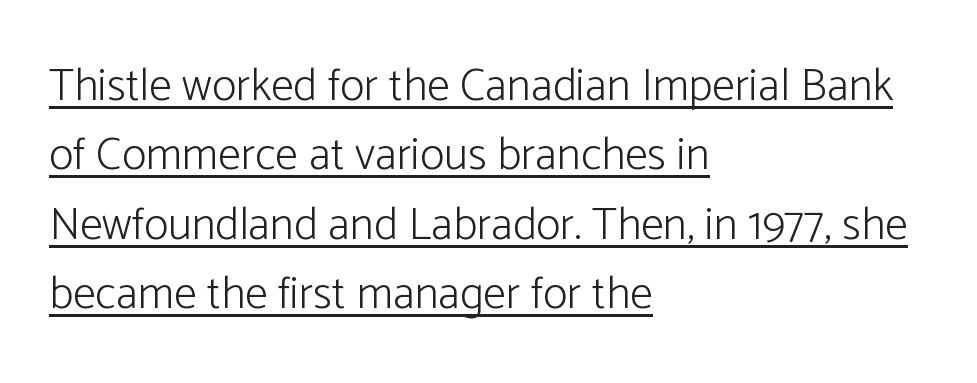
Compared with a centered layout, this one pins lines to the left instead. Letterform terminals end flat and unadorned throughout the passage. The passage shown is typed in a proportional face where columns would drift. Stems and bowls with no extra thickness — not bold.
